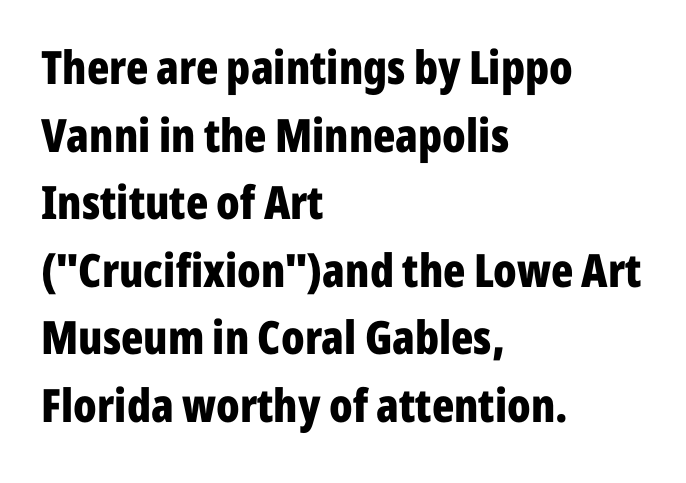
The image shows 46 px bold, condensed sans-serif type, upright; set left-aligned, normal line spacing (1.47x), normal letter spacing, not underlined; low stroke contrast and a medium x-height.
